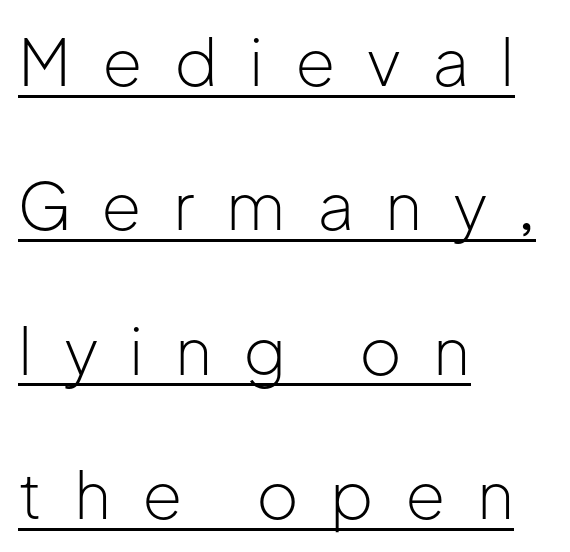
Q: Is the text bold? A: No.
Q: Is the text italic (slanted)? A: No, it is upright.
Q: Is the typeface a serif or a sans-serif typeface? A: Sans-serif.
Q: Is the text underlined? A: Yes.
Q: How is the paragraph aligned? A: Left-aligned.
Q: Is the spacing between letters normal or unusually wide? A: Unusually wide.
Q: Is the spacing between lines tight, normal or loose? A: Loose.
Q: Width (condensed, normal, or wide)? A: Normal.
Q: Stroke contrast? A: Low.
Q: x-height? A: Medium.
Q: Monospaced? A: No.
